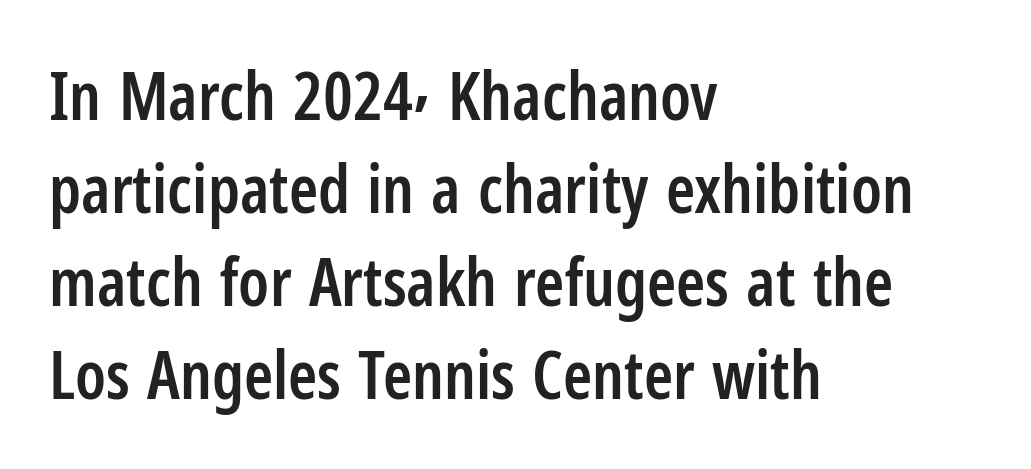
Looks like regular typesetting: each glyph gets only the width it needs. Descenders hang freely into open space. Each word holds together tightly as a unit, with standard inter-letter gaps. The face used here is a sans, in the tradition of grotesques and geometrics. The paragraph has a hard left edge and a soft right edge.
